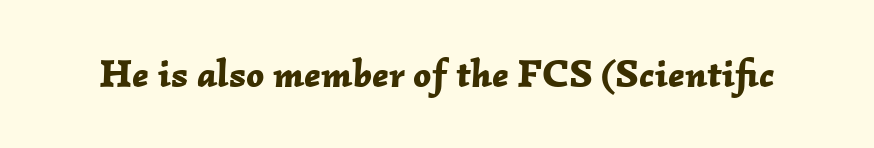
The image shows 39 px bold type, italic (leaning right); set normal letter spacing, not underlined; low stroke contrast and a medium x-height.
